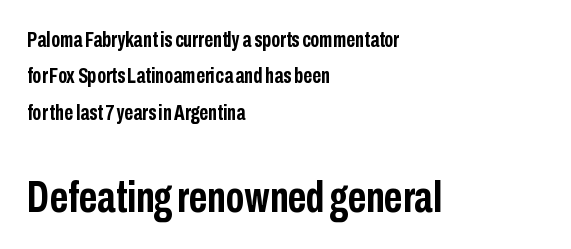
The image shows 45 px semibold, condensed sans-serif type, upright; set left-aligned, normal line spacing (1.65x), normal letter spacing, not underlined; the second (bottom) block is 2.05x larger; low stroke contrast and a medium x-height.
